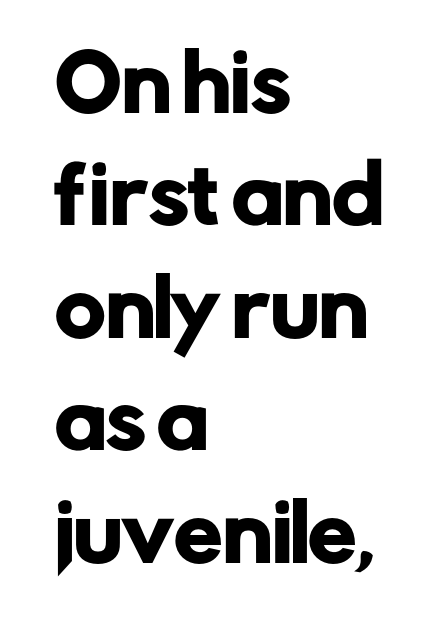
Q: Is the text italic (slanted)? A: No, it is upright.
Q: Is the typeface a serif or a sans-serif typeface? A: Sans-serif.
Q: Is the text underlined? A: No.
Q: How is the paragraph aligned? A: Left-aligned.
Q: Is the spacing between letters normal or unusually wide? A: Normal.
Q: Is the spacing between lines tight, normal or loose? A: Normal.
Q: Width (condensed, normal, or wide)? A: Normal.
Q: Stroke contrast? A: Low.
Q: x-height? A: Medium.
Q: Monospaced? A: No.
